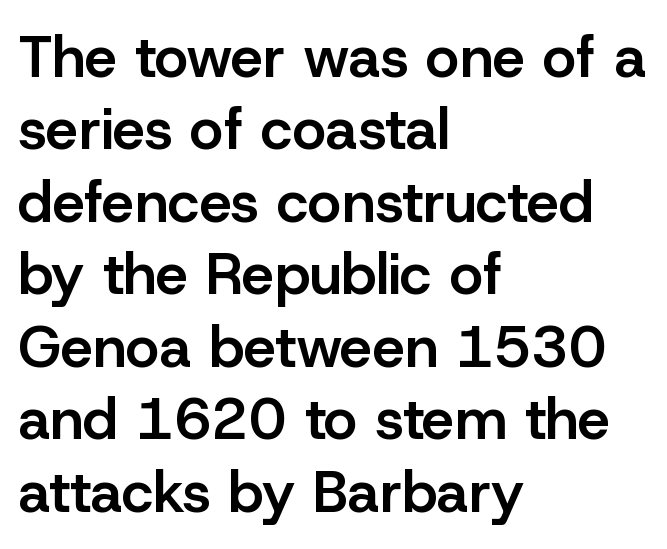
Q: Is the text bold? A: Semi-bold.
Q: Is the text italic (slanted)? A: No, it is upright.
Q: Is the typeface a serif or a sans-serif typeface? A: Sans-serif.
Q: Is the text underlined? A: No.
Q: How is the paragraph aligned? A: Left-aligned.
Q: Is the spacing between letters normal or unusually wide? A: Normal.
Q: Is the spacing between lines tight, normal or loose? A: Normal.
Q: Width (condensed, normal, or wide)? A: Normal.
Q: Stroke contrast? A: Low.
Q: x-height? A: Medium.
Q: Monospaced? A: No.
